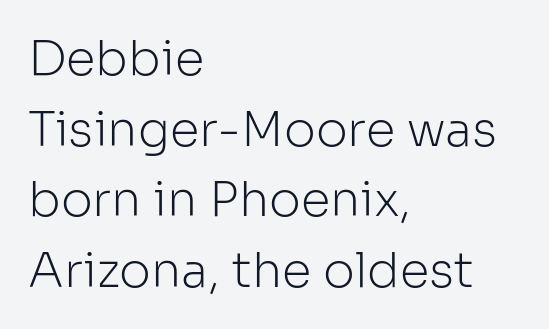
The image shows 48 px light sans-serif type, upright; set left-aligned, normal line spacing (1.47x), normal letter spacing, not underlined; low stroke contrast and a medium x-height.
